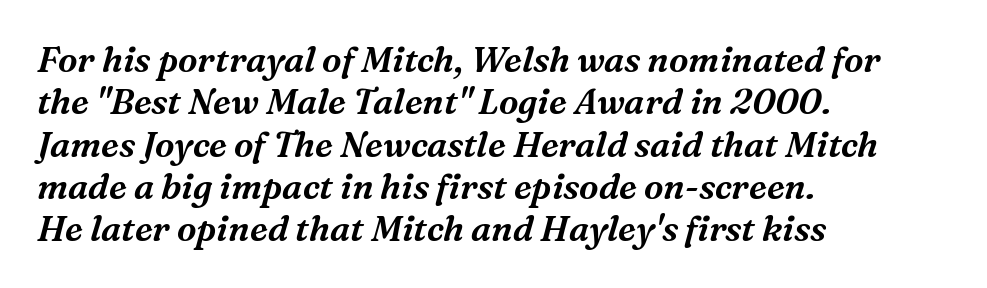
The image shows 35 px serif type, italic (leaning right); set left-aligned, line spacing 1.21x, normal letter spacing, not underlined; medium stroke contrast and a medium x-height.
